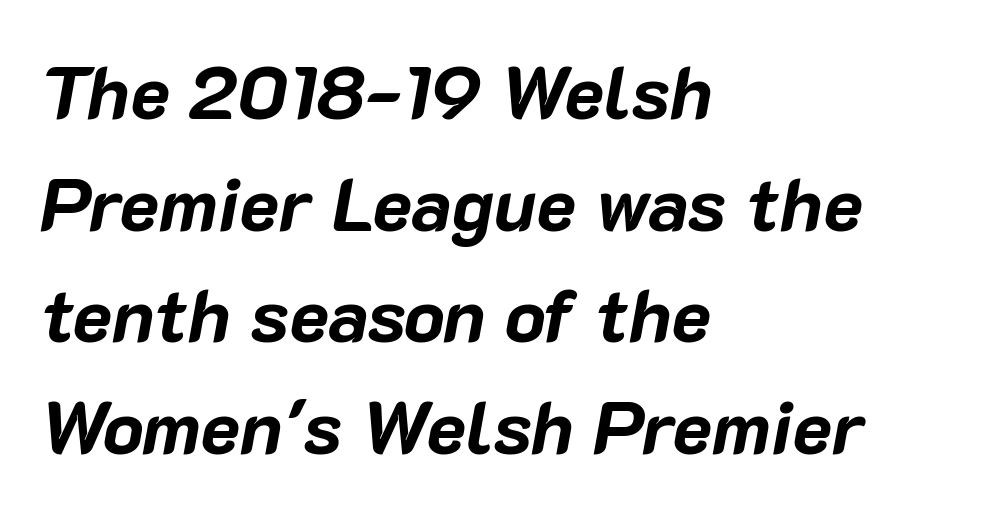
The image shows 75 px bold type, italic (leaning right); set left-aligned, normal line spacing (1.49x), normal letter spacing, not underlined; low stroke contrast and a medium x-height.
